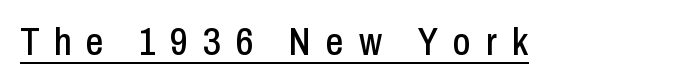
This rendering features underlined lettering. The face used here is rendered with a markedly widened letterfit. Think of a printed novel: that variable character pitch is what you see here. The typeface chosen for these lines omits serifs. The lettering holds an erect, upright posture throughout.
